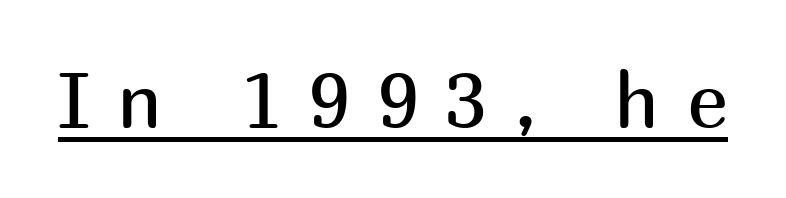
A typesetter would call this proportional, since set widths differ per character. In terms of posture, this sample is upright. Unbolded letterforms with no extra heft. Letterform terminals end flat and unadorned throughout the passage. This rendering widens character spacing well past its baseline value. You can see a thin bar hugging the bottom of the glyphs.
